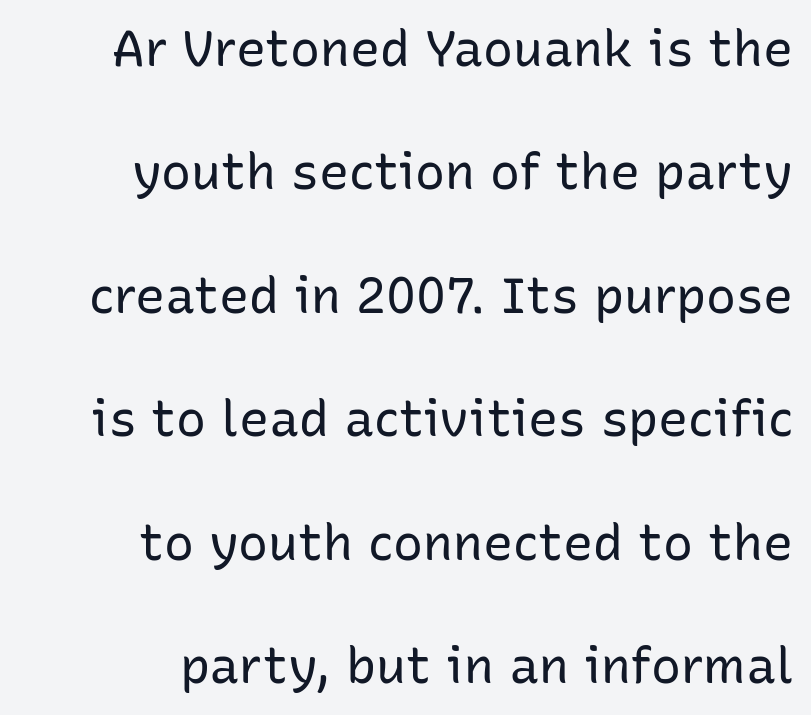
Q: Is the text bold? A: No.
Q: Is the text italic (slanted)? A: No, it is upright.
Q: Is the typeface a serif or a sans-serif typeface? A: Sans-serif.
Q: Is the text underlined? A: No.
Q: How is the paragraph aligned? A: Right-aligned.
Q: Is the spacing between letters normal or unusually wide? A: Normal.
Q: Is the spacing between lines tight, normal or loose? A: Loose.
Q: Width (condensed, normal, or wide)? A: Normal.
Q: Stroke contrast? A: Low.
Q: x-height? A: Medium.
Q: Monospaced? A: No.
